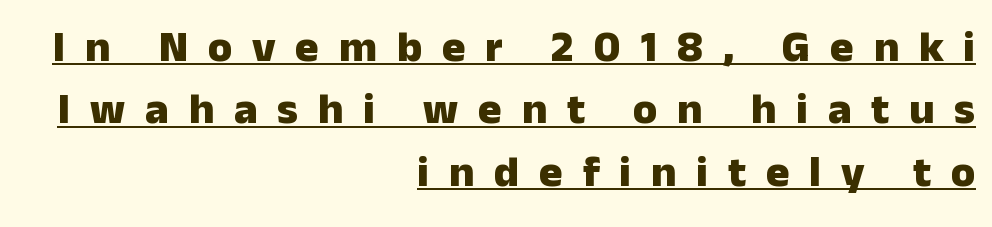
The image shows 44 px heavy sans-serif type, upright; set right-aligned, normal line spacing (1.42x), unusually wide letter spacing (+0.45 em), underlined; low stroke contrast and a medium x-height.
